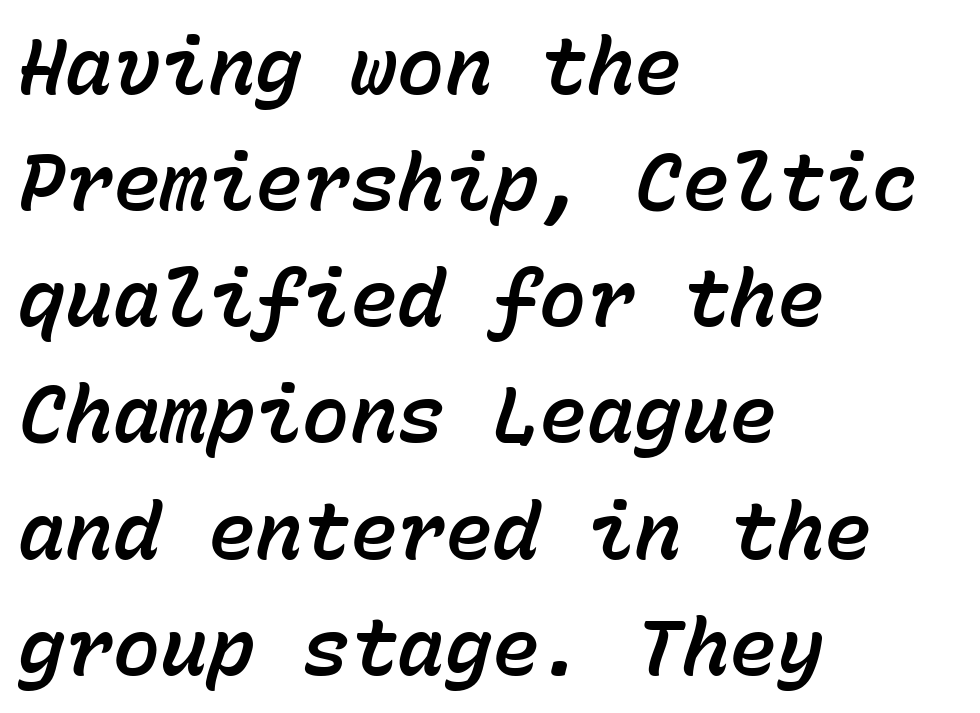
The image shows 79 px text type, italic (leaning right), monospaced; set left-aligned, normal line spacing (1.47x), normal letter spacing, not underlined; low stroke contrast and a medium x-height.
